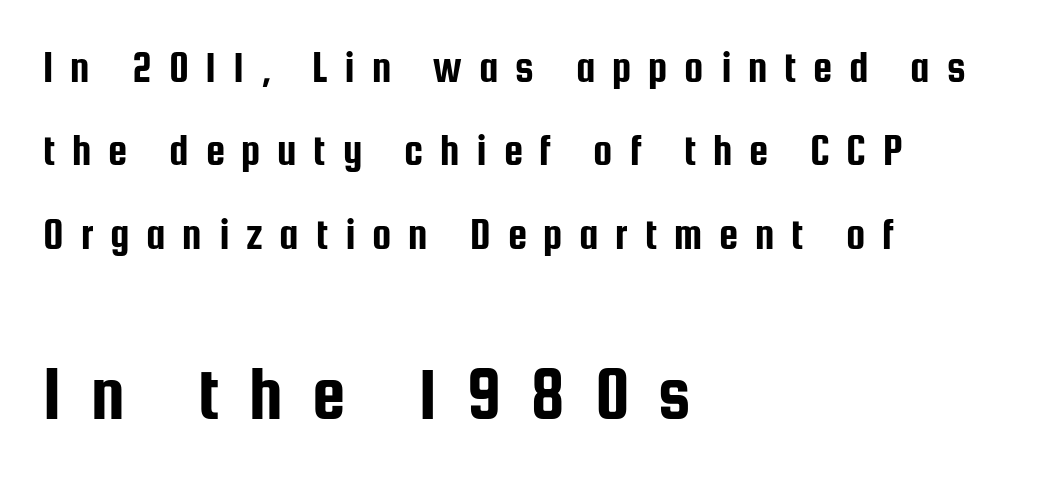
{"serif": "no", "italic": "no", "width": "condensed", "stroke_contrast": "low", "x_height": "medium", "monospaced": "no", "underline": "no", "align": "left", "line_spacing": "loose", "line_spacing_ratio": 1.94, "letter_spacing": "wide", "letter_spacing_em": 0.39, "larger_block": "second", "size_ratio": 1.74, "glyph_px": 75}
